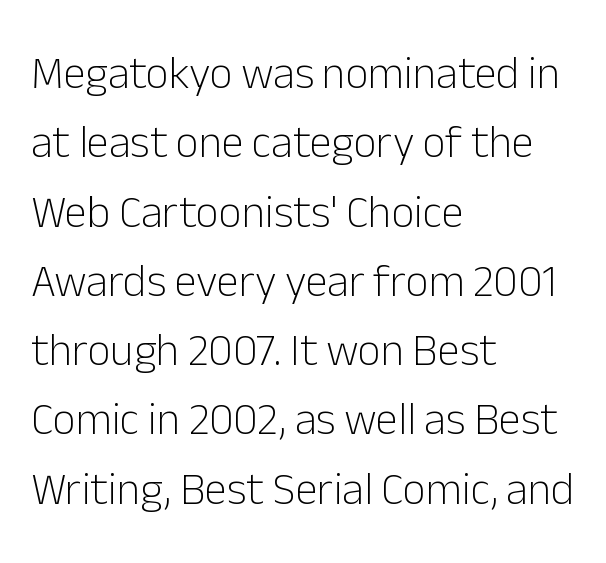
{"serif": "no", "italic": "no", "bold": "no", "weight": "light", "width": "normal", "stroke_contrast": "low", "x_height": "medium", "monospaced": "no", "underline": "no", "align": "left", "line_spacing": "normal", "line_spacing_ratio": 1.54, "letter_spacing": "normal", "letter_spacing_em": 0.0, "glyph_px": 45}
